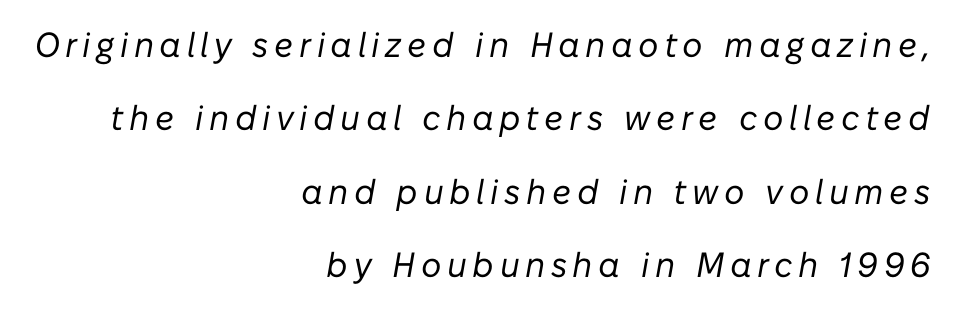
The image shows 35 px regular-weight type, italic (leaning right); set right-aligned, loose line spacing (2.1x), not underlined; low stroke contrast and a medium x-height.
